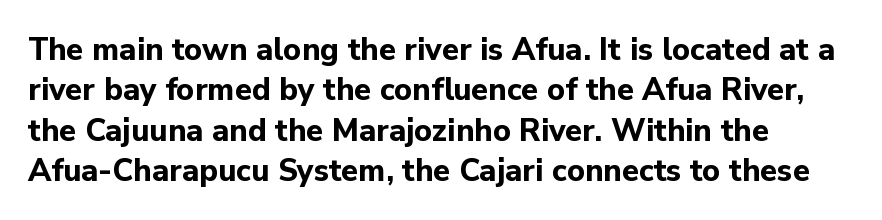
Q: Is the text bold? A: Yes.
Q: Is the text italic (slanted)? A: No, it is upright.
Q: Is the typeface a serif or a sans-serif typeface? A: Sans-serif.
Q: Is the text underlined? A: No.
Q: How is the paragraph aligned? A: Left-aligned.
Q: Is the spacing between letters normal or unusually wide? A: Normal.
Q: Is the spacing between lines tight, normal or loose? A: Normal.
Q: Width (condensed, normal, or wide)? A: Normal.
Q: Stroke contrast? A: Low.
Q: x-height? A: Medium.
Q: Monospaced? A: No.
